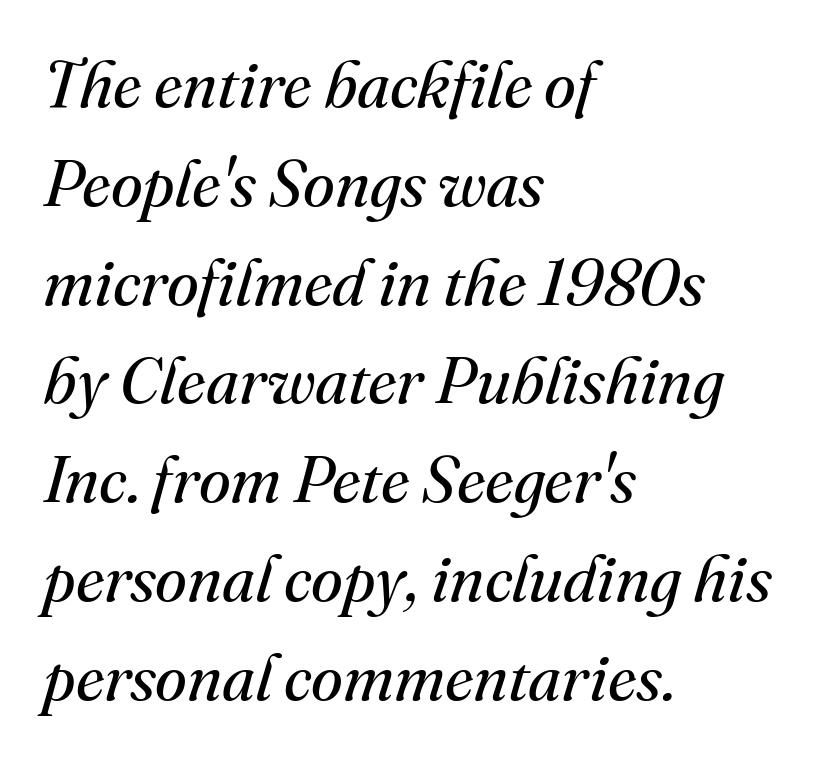
The image shows 65 px regular-weight serif type, italic (leaning right); set left-aligned, normal line spacing (1.52x), normal letter spacing, not underlined; medium stroke contrast and a small x-height.
